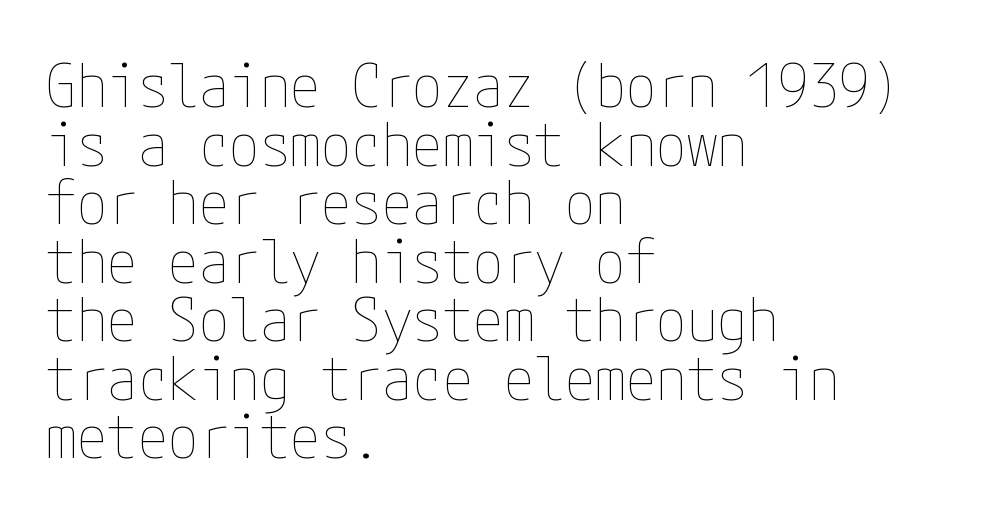
Compared with typical body copy, the letter spacing here is the same. Stem width sits at or under what a default text font uses. Plain, unruled lines of type. How would I describe the line gaps? Narrow and economical. Ordinary non-slanted type is in use.
